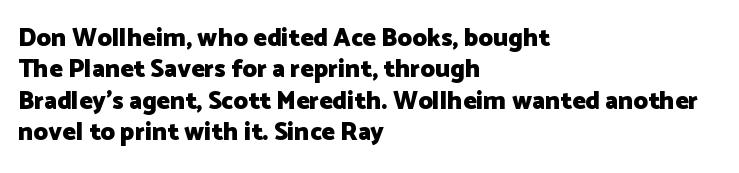
{"italic": "no", "bold": "yes", "underline": "no", "align": "left", "line_spacing": "normal", "line_spacing_ratio": 1.26, "letter_spacing": "normal", "letter_spacing_em": 0.0, "glyph_px": 25}
